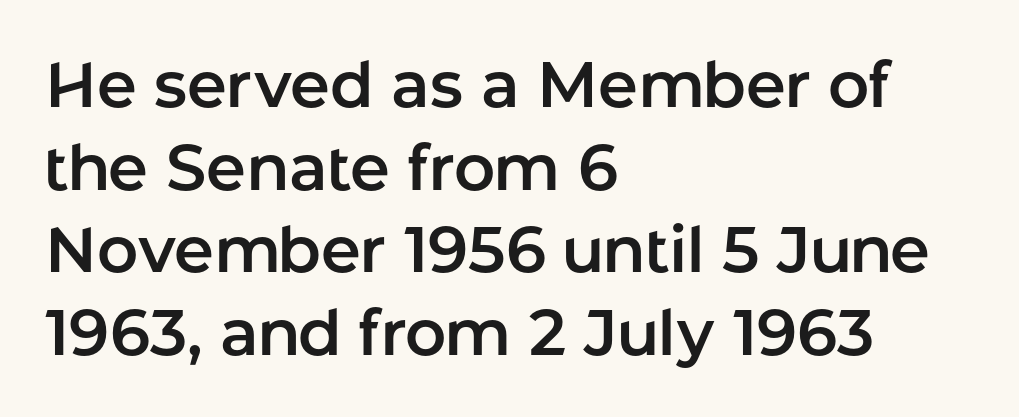
The image shows 64 px sans-serif type, upright; set left-aligned, normal line spacing (1.29x), normal letter spacing, not underlined; low stroke contrast and a medium x-height.
